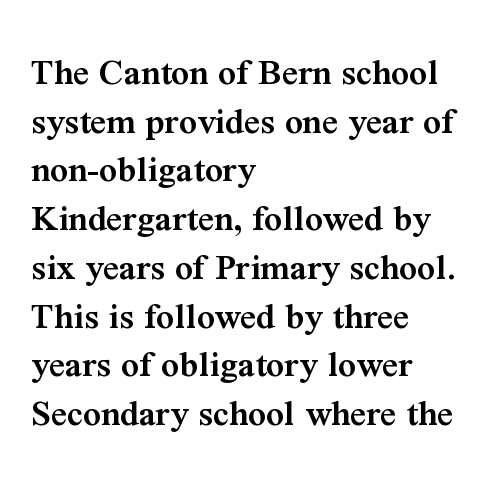
Q: Is the text bold? A: Semi-bold.
Q: Is the text italic (slanted)? A: No, it is upright.
Q: Is the typeface a serif or a sans-serif typeface? A: Serif.
Q: Is the text underlined? A: No.
Q: How is the paragraph aligned? A: Left-aligned.
Q: Is the spacing between letters normal or unusually wide? A: Normal.
Q: Is the spacing between lines tight, normal or loose? A: Normal.
Q: Width (condensed, normal, or wide)? A: Normal.
Q: Stroke contrast? A: Medium.
Q: x-height? A: Medium.
Q: Monospaced? A: No.
